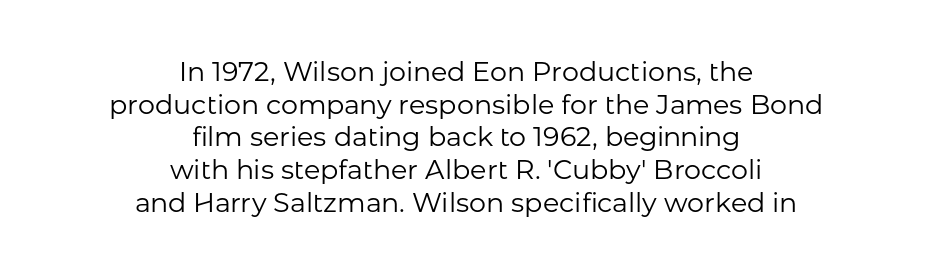
What stands out about the letter spacing? Nothing — it is the standard amount. Nothing heavy about these letters — not bold at all. The baseline area is clear. Every character sits straight up, as roman type does. Which margin do the lines hug? Neither — every line sits in the middle.
